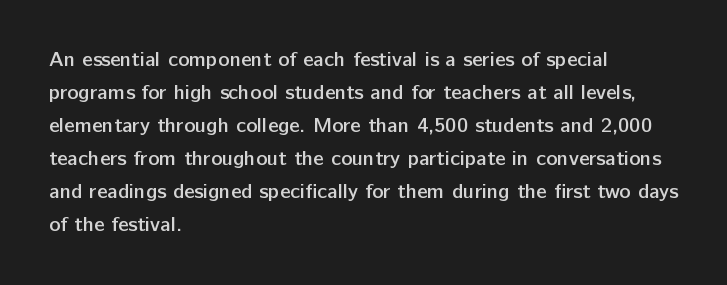
You could call the tracking neutral — neither tight nor loose. Which margin do the lines hug? The left one — the right edge is uneven. Regarding leading, the lines here are spaced in the standard way. Does the weight exceed regular? Yes, but only to semibold. The glyphs are unaccompanied by any horizontal stroke below them.
